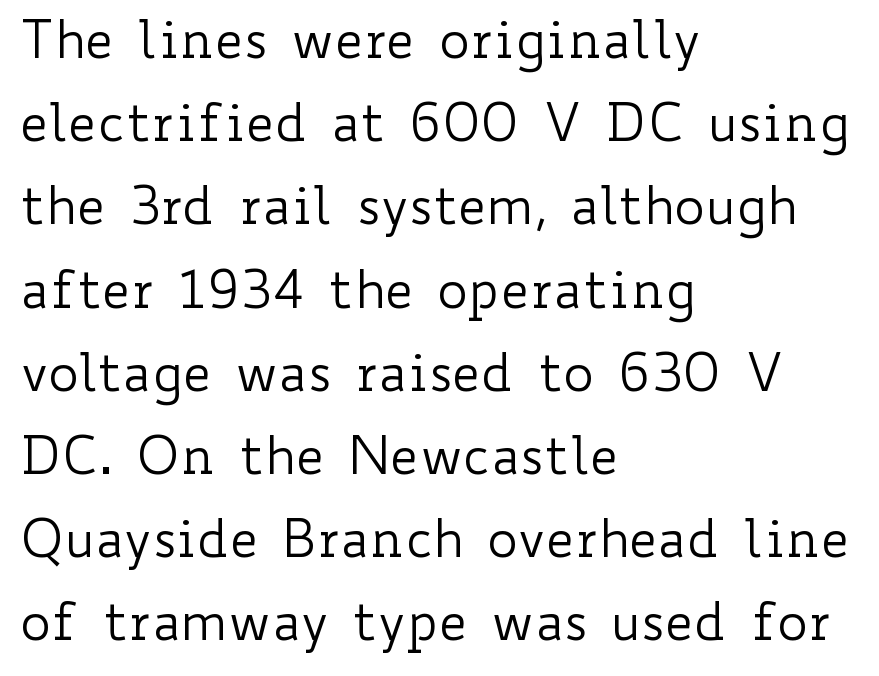
{"italic": "no", "bold": "no", "weight": "regular", "width": "wide", "stroke_contrast": "low", "x_height": "small", "monospaced": "no", "underline": "no", "align": "left", "line_spacing": "normal", "line_spacing_ratio": 1.6, "letter_spacing": "normal", "letter_spacing_em": 0.0, "glyph_px": 52}
